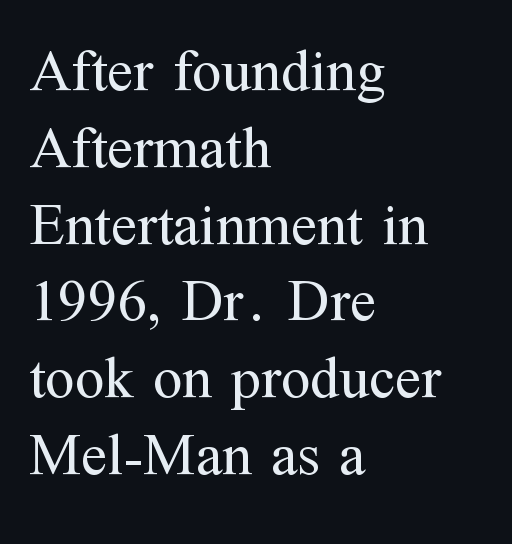
A quiet, ordinary-to-light weight characterises the typeface. Underline: absent. Vertical spacing — default. I'd call this a serif setting — the letters wear small feet. Tracking here is standard; glyphs follow each other at the usual distance.
